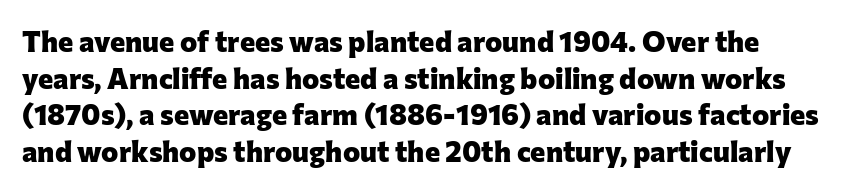
Type without underlining. The leading is moderate, giving the passage an even texture. Between one letter and the next there's only the usual sliver of space. Is the type bold? Yes — the strokes are clearly thick and heavy. The font's upright variant was chosen for this text.
